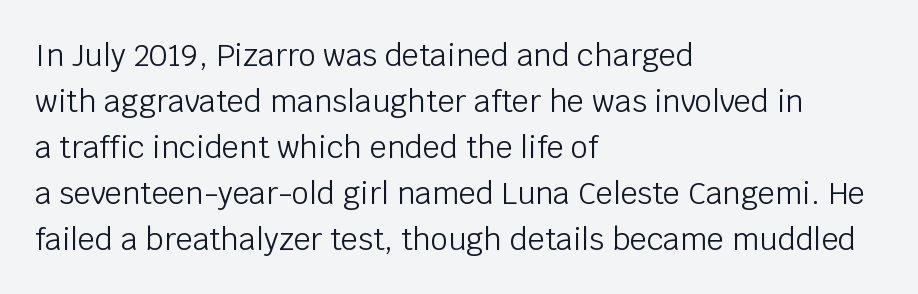
The image shows 30 px light sans-serif type, upright; set left-aligned, normal line spacing (1.53x), normal letter spacing, not underlined; low stroke contrast and a large x-height.
